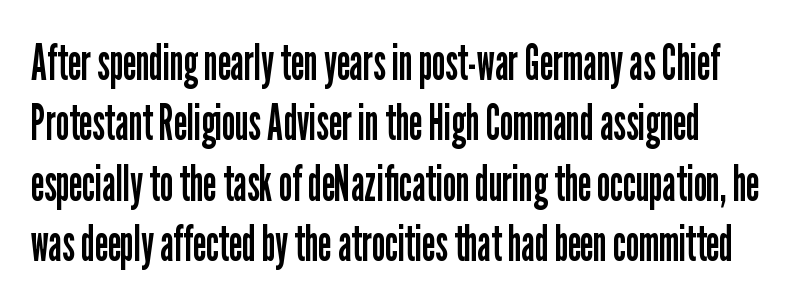
{"serif": "no", "italic": "no", "bold": "no", "weight": "regular", "width": "condensed", "stroke_contrast": "low", "x_height": "medium", "monospaced": "no", "underline": "no", "line_spacing_ratio": 1.21, "letter_spacing": "normal", "letter_spacing_em": 0.0, "glyph_px": 50}
